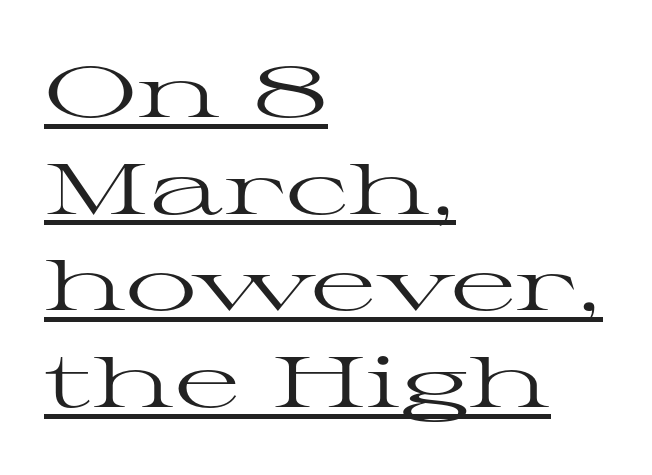
{"serif": "yes", "italic": "no", "bold": "no", "weight": "regular", "width": "wide", "stroke_contrast": "high", "x_height": "medium", "monospaced": "no", "underline": "yes", "align": "left", "line_spacing": "normal", "line_spacing_ratio": 1.36, "letter_spacing": "normal", "letter_spacing_em": 0.0, "glyph_px": 71}
